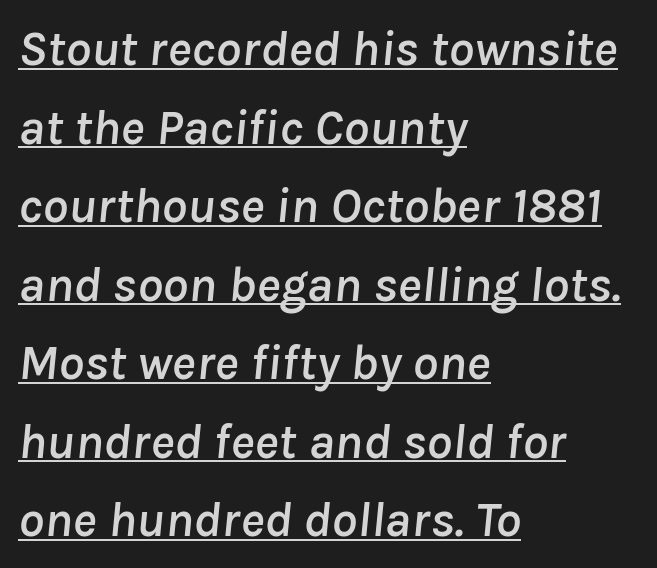
The image shows 51 px text type, italic (leaning right); set left-aligned, normal line spacing (1.54x), normal letter spacing, underlined; low stroke contrast and a medium x-height.
